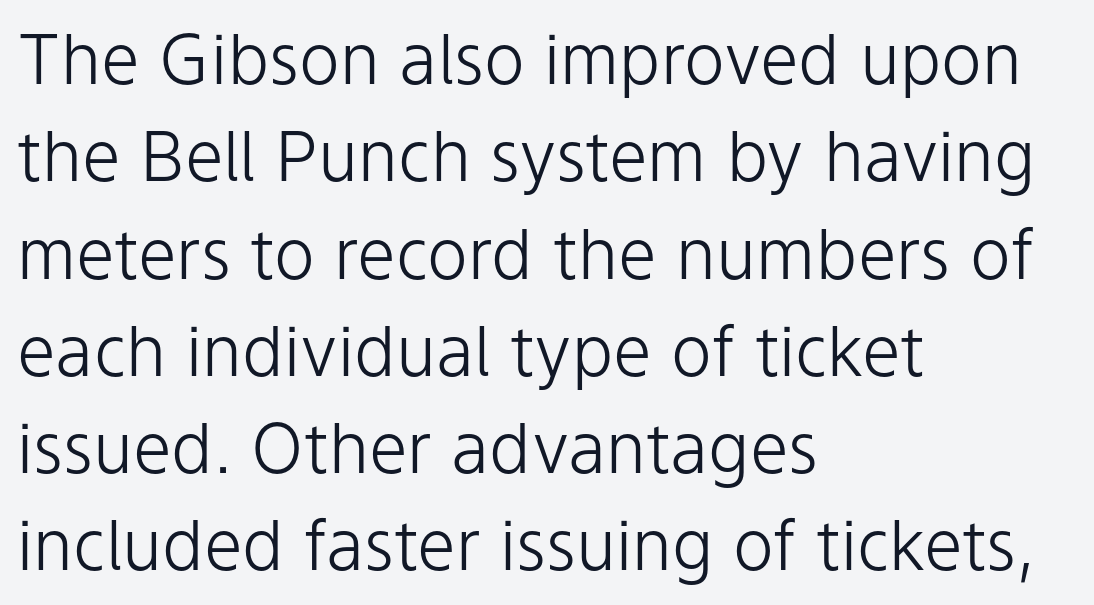
{"serif": "no", "italic": "no", "bold": "no", "weight": "light", "width": "normal", "stroke_contrast": "low", "x_height": "medium", "monospaced": "no", "underline": "no", "align": "left", "line_spacing": "normal", "line_spacing_ratio": 1.41, "letter_spacing": "normal", "letter_spacing_em": 0.0, "glyph_px": 69}
